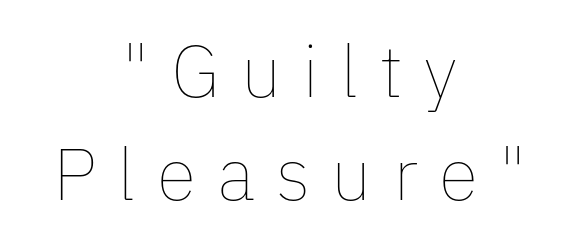
{"italic": "no", "bold": "no", "weight": "thin", "width": "normal", "stroke_contrast": "low", "x_height": "medium", "monospaced": "no", "underline": "no", "align": "center", "line_spacing": "normal", "line_spacing_ratio": 1.41, "letter_spacing": "wide", "letter_spacing_em": 0.29, "glyph_px": 73}
